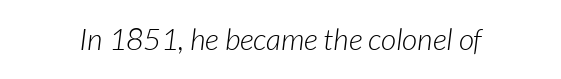
{"serif": "no", "bold": "no", "weight": "light", "width": "normal", "stroke_contrast": "low", "x_height": "medium", "monospaced": "no", "underline": "no", "letter_spacing": "normal", "letter_spacing_em": 0.0, "glyph_px": 30}
